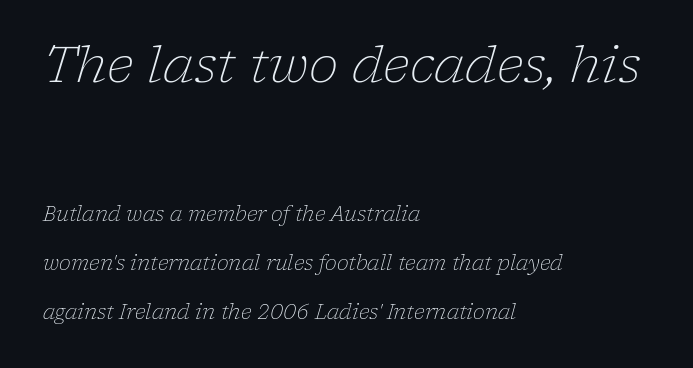
In this sample the first text group is rendered at the bigger scale. The horizontal fit of the characters is conventional and even. Layout note: lines flush left. The font family rendered here belongs to the serif group. Loosely led — the rows are spread out. Each row of text sits above clean, open space.
